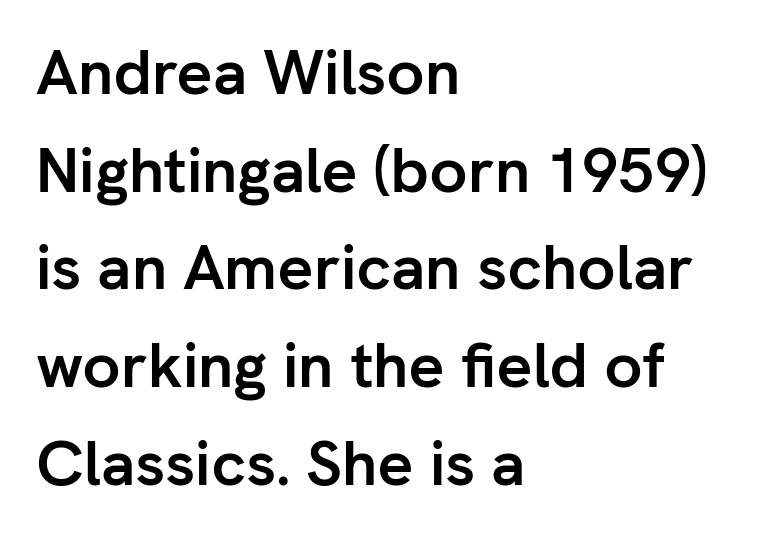
Q: Is the text bold? A: Yes.
Q: Is the text italic (slanted)? A: No, it is upright.
Q: Is the typeface a serif or a sans-serif typeface? A: Sans-serif.
Q: Is the text underlined? A: No.
Q: How is the paragraph aligned? A: Left-aligned.
Q: Is the spacing between letters normal or unusually wide? A: Normal.
Q: Is the spacing between lines tight, normal or loose? A: Normal.
Q: Width (condensed, normal, or wide)? A: Normal.
Q: Stroke contrast? A: Low.
Q: x-height? A: Medium.
Q: Monospaced? A: No.
